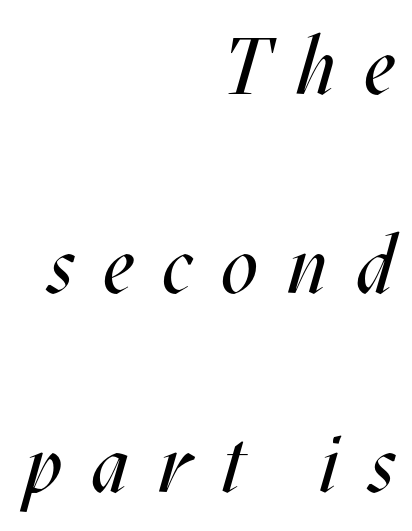
{"italic": "yes", "lean": "right", "slant_degrees": 17, "bold": "no", "weight": "regular", "width": "condensed", "stroke_contrast": "medium", "x_height": "large", "monospaced": "no", "underline": "no", "align": "right", "line_spacing": "loose", "line_spacing_ratio": 2.49, "letter_spacing": "wide", "letter_spacing_em": 0.37, "glyph_px": 80}
